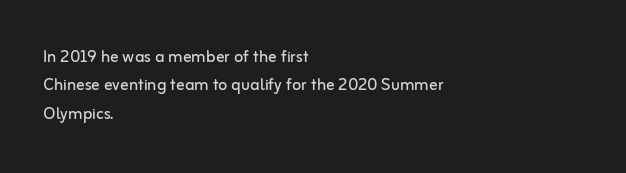
The image shows 21 px text type, upright; set left-aligned, normal line spacing (1.35x), normal letter spacing, not underlined.
